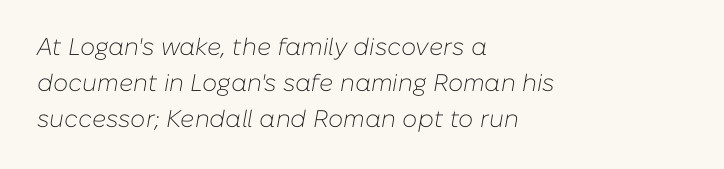
The image shows 24 px text type, italic (leaning right); set left-aligned, normal line spacing (1.5x), normal letter spacing, not underlined.
